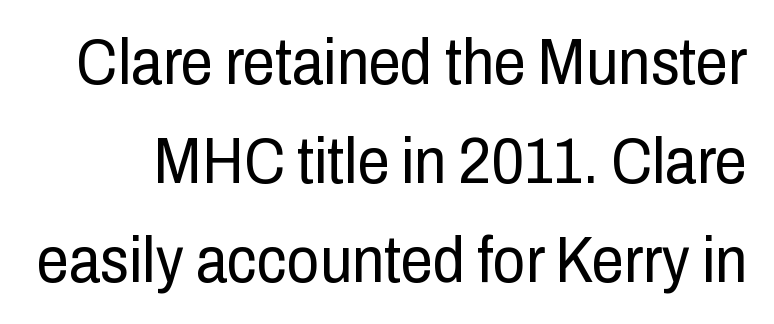
Q: Is the text bold? A: No.
Q: Is the text italic (slanted)? A: No, it is upright.
Q: Is the typeface a serif or a sans-serif typeface? A: Sans-serif.
Q: Is the text underlined? A: No.
Q: Is the spacing between letters normal or unusually wide? A: Normal.
Q: Is the spacing between lines tight, normal or loose? A: Normal.
Q: Width (condensed, normal, or wide)? A: Condensed.
Q: Stroke contrast? A: Low.
Q: x-height? A: Medium.
Q: Monospaced? A: No.
